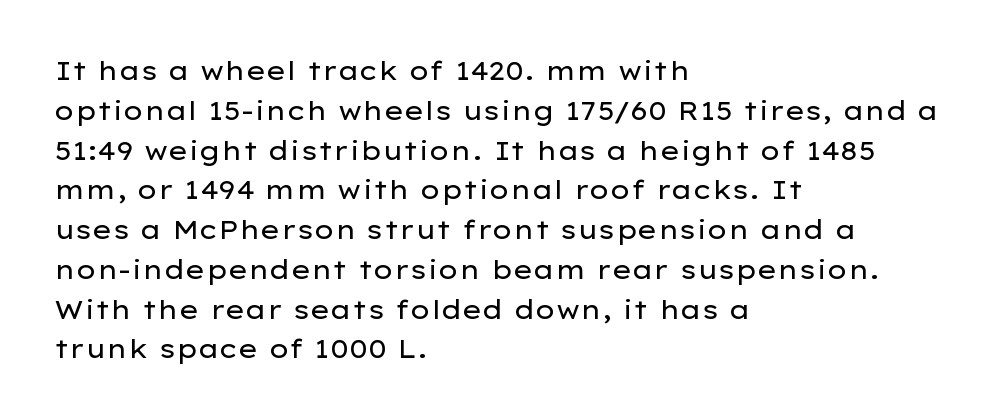
Q: Is the text bold? A: No.
Q: Is the text italic (slanted)? A: No, it is upright.
Q: Is the text underlined? A: No.
Q: How is the paragraph aligned? A: Left-aligned.
Q: Is the spacing between letters normal or unusually wide? A: Normal.
Q: Is the spacing between lines tight, normal or loose? A: Normal.
